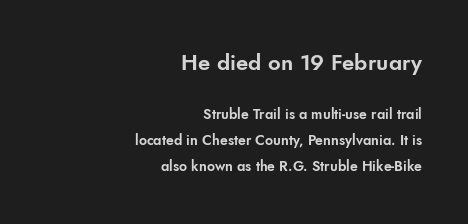
{"italic": "no", "underline": "no", "align": "right", "line_spacing_ratio": 1.85, "letter_spacing": "normal", "letter_spacing_em": 0.0, "larger_block": "first", "size_ratio": 1.57, "glyph_px": 22}
